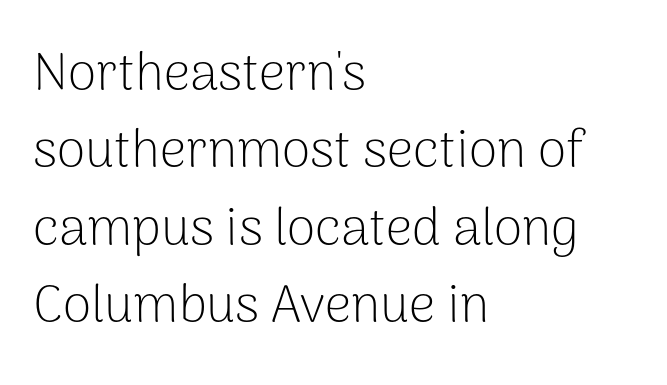
Q: Is the text bold? A: No.
Q: Is the text italic (slanted)? A: No, it is upright.
Q: Is the typeface a serif or a sans-serif typeface? A: Sans-serif.
Q: Is the text underlined? A: No.
Q: How is the paragraph aligned? A: Left-aligned.
Q: Is the spacing between letters normal or unusually wide? A: Normal.
Q: Is the spacing between lines tight, normal or loose? A: Normal.
Q: Width (condensed, normal, or wide)? A: Normal.
Q: Stroke contrast? A: Low.
Q: x-height? A: Medium.
Q: Monospaced? A: No.
